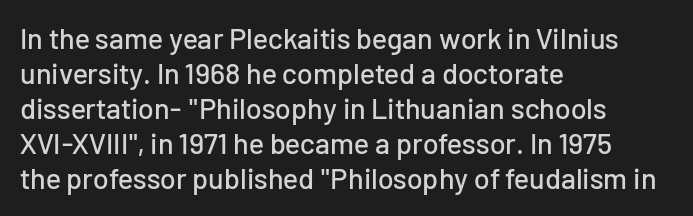
{"serif": "no", "italic": "no", "width": "normal", "stroke_contrast": "low", "x_height": "medium", "monospaced": "no", "underline": "no", "align": "left", "line_spacing_ratio": 1.21, "letter_spacing": "normal", "letter_spacing_em": 0.0, "glyph_px": 29}
